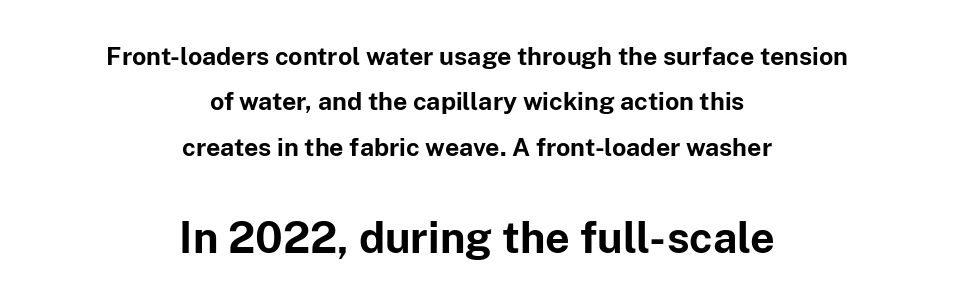
The image shows 43 px bold sans-serif type, upright; set centered, line spacing 1.82x, normal letter spacing, not underlined; the second (bottom) block is 1.72x larger; low stroke contrast and a medium x-height.
